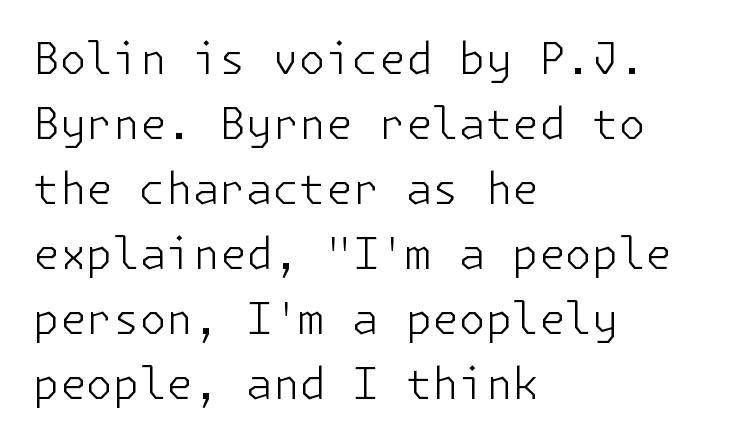
Q: Is the text bold? A: No.
Q: Is the text italic (slanted)? A: No, it is upright.
Q: Is the typeface a serif or a sans-serif typeface? A: Sans-serif.
Q: Is the text underlined? A: No.
Q: How is the paragraph aligned? A: Left-aligned.
Q: Is the spacing between letters normal or unusually wide? A: Normal.
Q: Is the spacing between lines tight, normal or loose? A: Normal.
Q: Width (condensed, normal, or wide)? A: Normal.
Q: Stroke contrast? A: Low.
Q: x-height? A: Medium.
